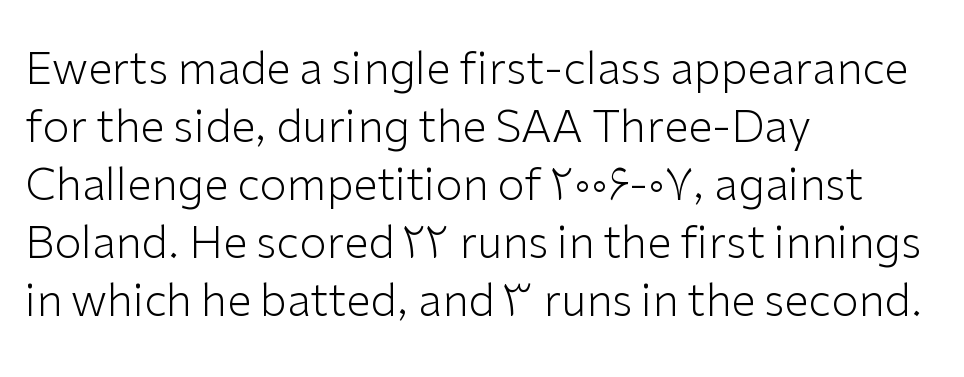
Q: Is the text bold? A: No.
Q: Is the text italic (slanted)? A: No, it is upright.
Q: Is the typeface a serif or a sans-serif typeface? A: Sans-serif.
Q: Is the text underlined? A: No.
Q: How is the paragraph aligned? A: Left-aligned.
Q: Is the spacing between letters normal or unusually wide? A: Normal.
Q: Is the spacing between lines tight, normal or loose? A: Normal.
Q: Width (condensed, normal, or wide)? A: Normal.
Q: Stroke contrast? A: Low.
Q: x-height? A: Medium.
Q: Monospaced? A: No.
